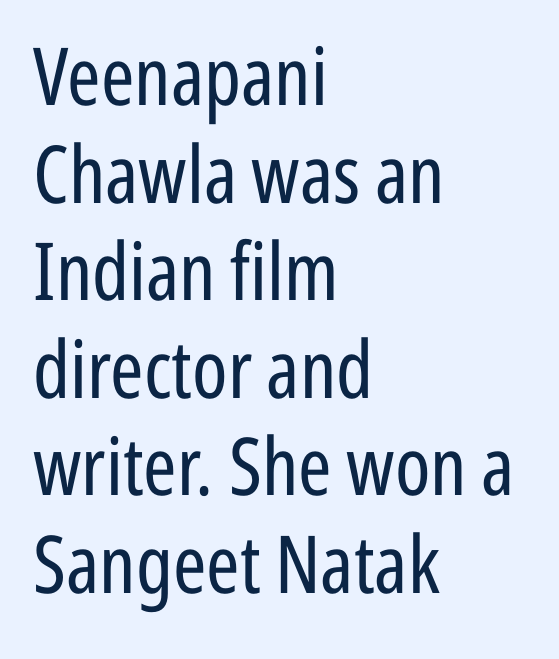
The image shows 80 px regular-weight, condensed sans-serif type, upright; set left-aligned, line spacing 1.22x, normal letter spacing, not underlined; low stroke contrast and a medium x-height.
